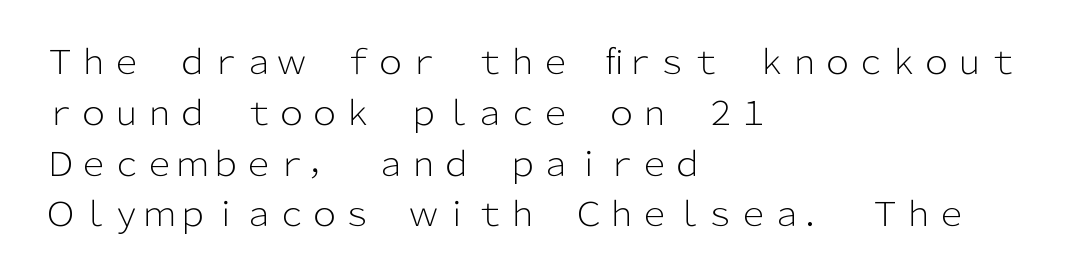
Q: Is the text bold? A: No.
Q: Is the text italic (slanted)? A: No, it is upright.
Q: Is the typeface a serif or a sans-serif typeface? A: Sans-serif.
Q: Is the text underlined? A: No.
Q: How is the paragraph aligned? A: Left-aligned.
Q: Is the spacing between letters normal or unusually wide? A: Normal.
Q: Is the spacing between lines tight, normal or loose? A: Normal.
Q: Width (condensed, normal, or wide)? A: Normal.
Q: Stroke contrast? A: Low.
Q: x-height? A: Medium.
Q: Monospaced? A: No.
